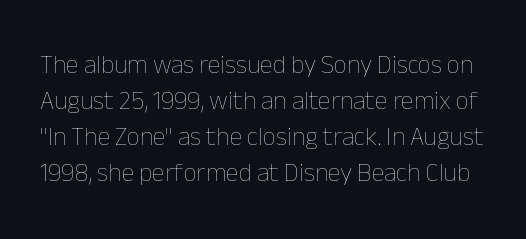
{"italic": "no", "bold": "no", "underline": "no", "line_spacing": "normal", "line_spacing_ratio": 1.39, "letter_spacing": "normal", "letter_spacing_em": 0.0, "glyph_px": 26}
